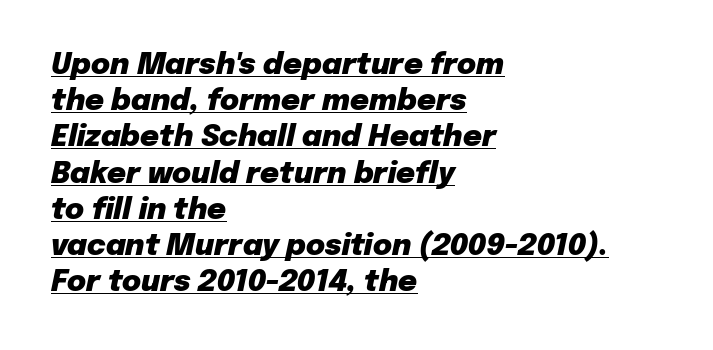
The image shows 29 px heavy type, italic (leaning right); set left-aligned, normal line spacing (1.25x), normal letter spacing, underlined; low stroke contrast and a medium x-height.
